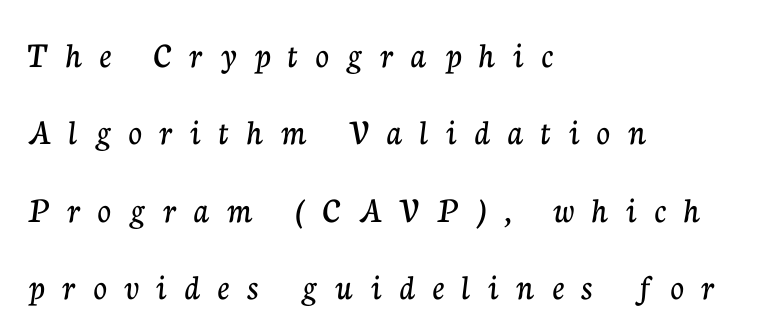
{"serif": "yes", "width": "normal", "stroke_contrast": "low", "x_height": "medium", "monospaced": "no", "underline": "no", "align": "left", "line_spacing": "loose", "line_spacing_ratio": 2.09, "letter_spacing": "wide", "letter_spacing_em": 0.48, "glyph_px": 37}
